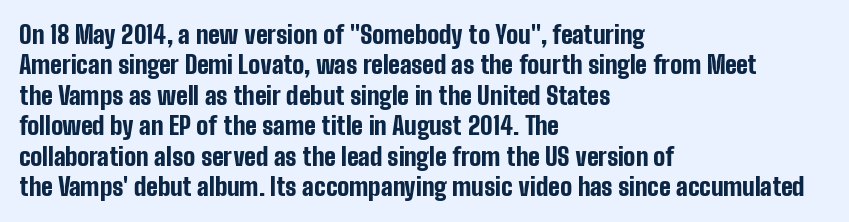
Each line starts at the same left margin while the right side varies. Words appear dense and cohesive because spacing is normal. What weight is shown? A full bold with thick strokes. Nope, not italic — everything's standing straight.
